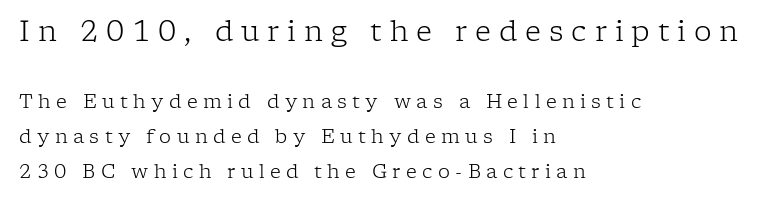
No chunkiness to these letters — they're not bold. Between one letter and the next there's a generous, obvious gap. The passage shown is typeset with a serif family. Just letters on the line, the space beneath them empty. Bigger letters appear in the top chunk; the bottom chunk is reduced.
